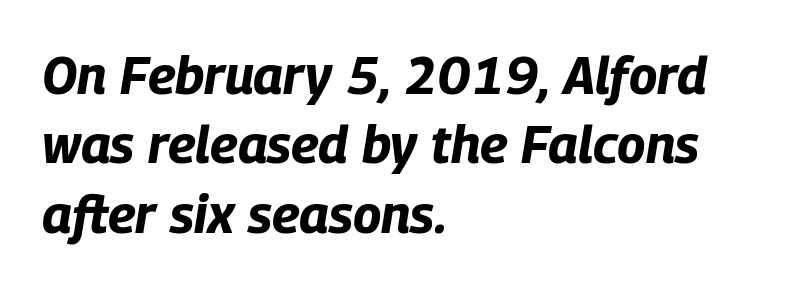
Visually the block forms a straight wall on the left and a jagged coastline on the right. The type is set solid horizontally, with unmodified tracking. Emphasis by weight is at full strength: bold. The font's italic variant was chosen for this text. This rendering features lettering with no underline.
